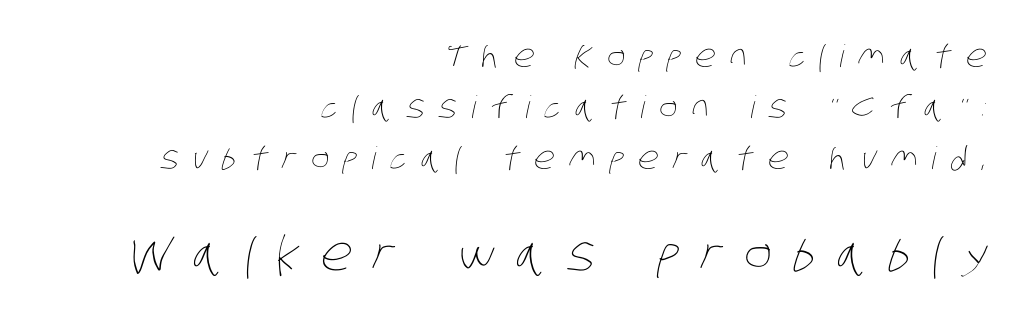
{"bold": "no", "weight": "thin", "width": "condensed", "stroke_contrast": "low", "x_height": "large", "monospaced": "no", "underline": "no", "align": "right", "line_spacing": "normal", "line_spacing_ratio": 1.64, "letter_spacing": "wide", "letter_spacing_em": 0.46, "larger_block": "second", "size_ratio": 1.52, "glyph_px": 47}
